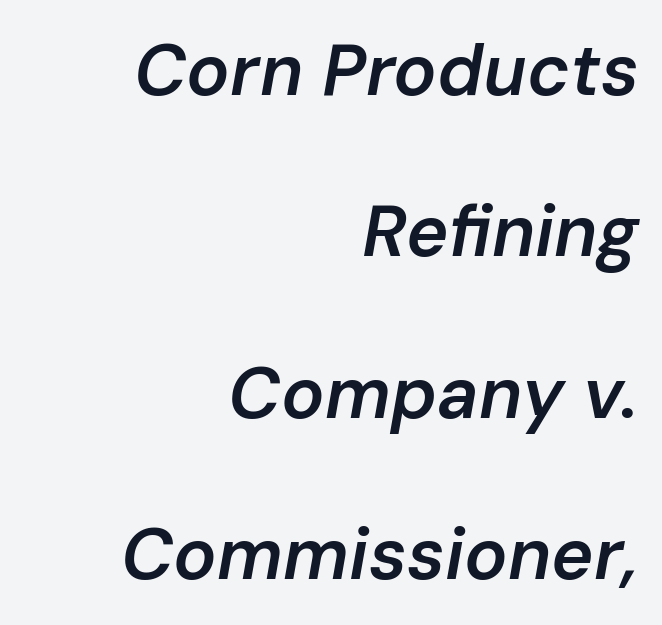
Do the characters align in a grid? No, the font is proportional. Standard letterfit; no display-style spreading of the glyphs. Is the type bold? Partly — it's a semibold, heavier than regular but not fully bold. Line endings align vertically; line beginnings do not.
